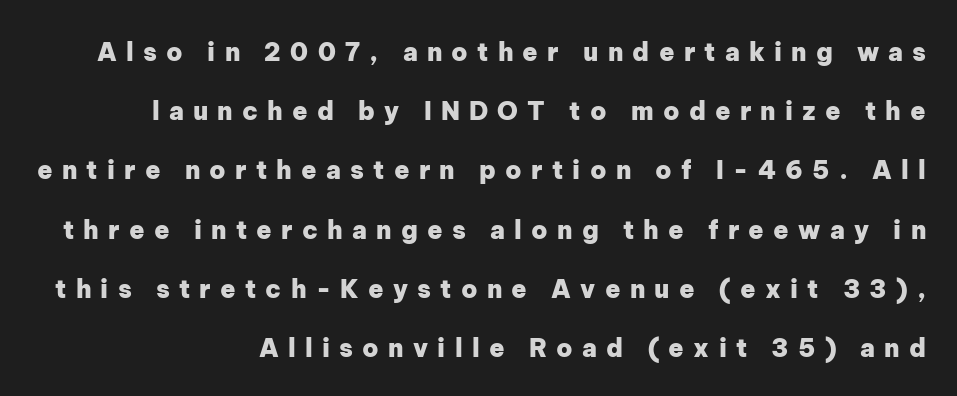
Every stem runs plumb, perpendicular to the baseline. The typesetting leans heavy: a genuine bold. Check the space under the baseline: it is left empty. The text block is weighted toward the right margin, trailing off unevenly leftward. Widely set lines give the paragraph a tall, airy silhouette.
